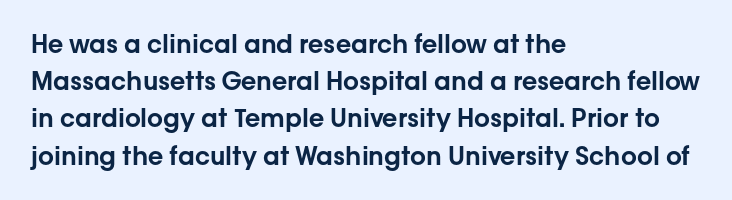
Q: Is the text italic (slanted)? A: No, it is upright.
Q: Is the text underlined? A: No.
Q: How is the paragraph aligned? A: Left-aligned.
Q: Is the spacing between letters normal or unusually wide? A: Normal.
Q: Is the spacing between lines tight, normal or loose? A: Normal.
